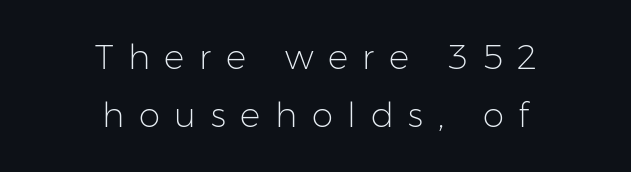
The image shows 34 px light sans-serif type, upright; set centered, normal line spacing (1.7x), unusually wide letter spacing (+0.43 em), not underlined; low stroke contrast and a medium x-height.
